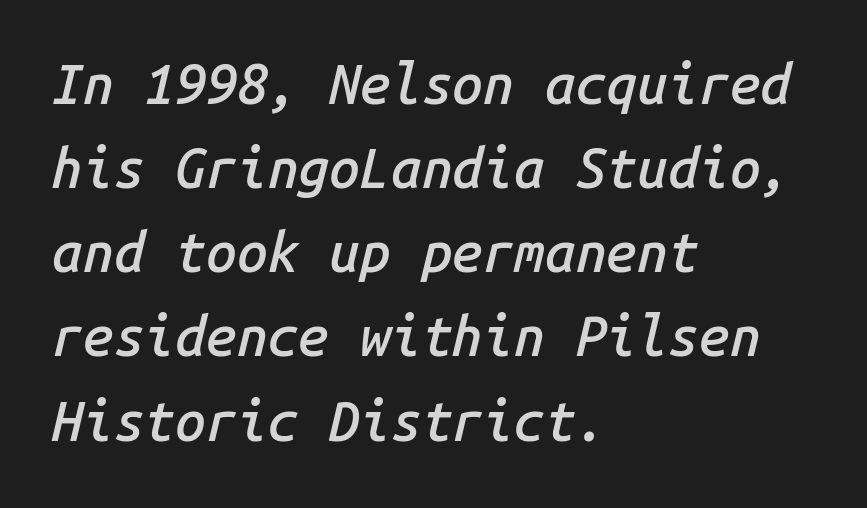
Q: Is the text bold? A: Semi-bold.
Q: Is the text italic (slanted)? A: Yes, it leans right by about 14 degrees.
Q: Is the text underlined? A: No.
Q: How is the paragraph aligned? A: Left-aligned.
Q: Is the spacing between letters normal or unusually wide? A: Normal.
Q: Is the spacing between lines tight, normal or loose? A: Normal.
Q: Width (condensed, normal, or wide)? A: Normal.
Q: Stroke contrast? A: Low.
Q: x-height? A: Medium.
Q: Monospaced? A: Yes.
